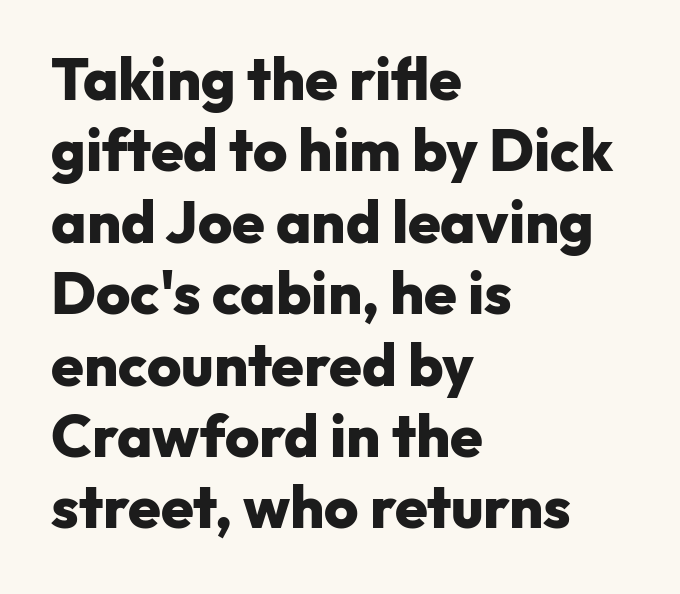
The image shows 59 px heavy sans-serif type, upright; set left-aligned, line spacing 1.21x, normal letter spacing, not underlined; low stroke contrast and a medium x-height.
